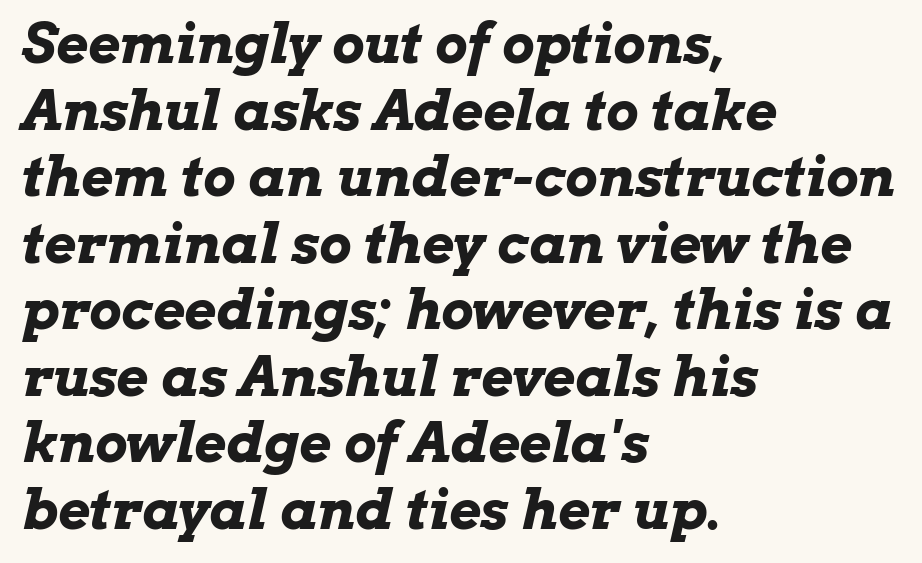
Q: Is the text bold? A: Yes.
Q: Is the text italic (slanted)? A: Yes, it leans right by about 13 degrees.
Q: Is the text underlined? A: No.
Q: How is the paragraph aligned? A: Left-aligned.
Q: Is the spacing between letters normal or unusually wide? A: Normal.
Q: Width (condensed, normal, or wide)? A: Wide.
Q: Stroke contrast? A: Low.
Q: x-height? A: Medium.
Q: Monospaced? A: No.
